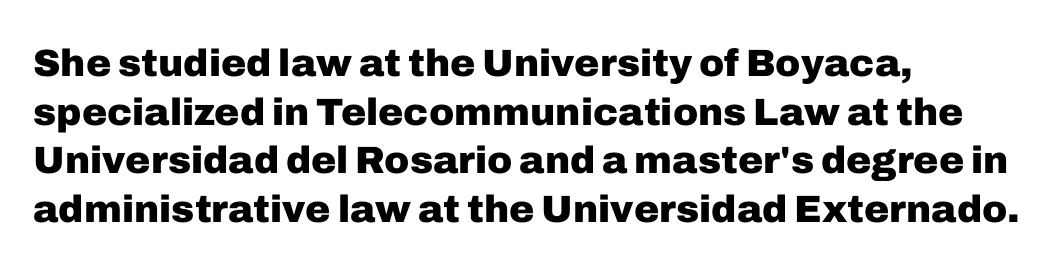
The image shows 38 px heavy sans-serif type, upright; set left-aligned, normal line spacing (1.28x), normal letter spacing, not underlined; low stroke contrast and a medium x-height.
